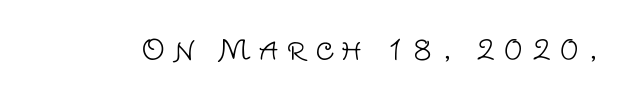
The rendering inserts visible extra space after every character. Has an underline been added? It has not. Think of a printed novel: that variable character pitch is what you see here. Bold? No — there's no thickening of the strokes.
